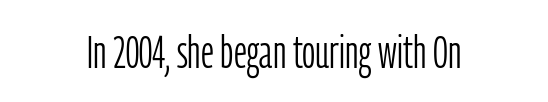
The image shows 46 px light, condensed sans-serif type, upright; set centered, normal letter spacing, not underlined; low stroke contrast and a medium x-height.
